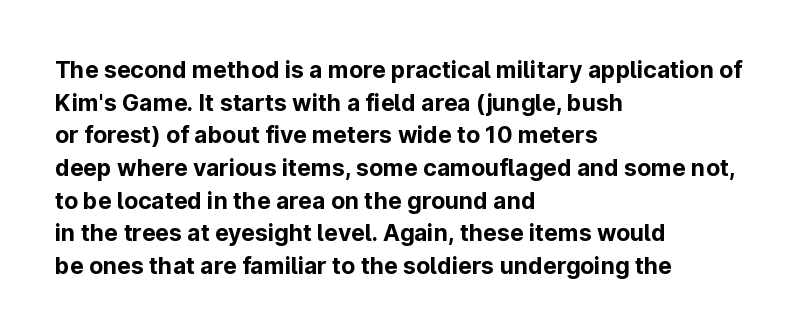
The image shows 23 px bold type, upright; set left-aligned, normal line spacing (1.42x), normal letter spacing, not underlined.
